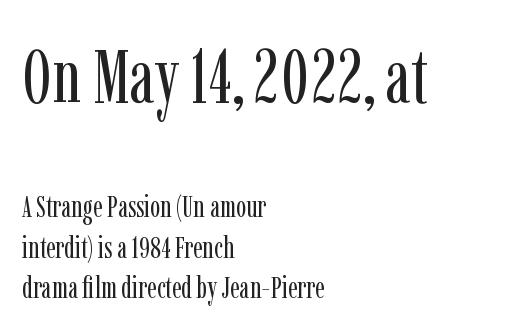
Q: Is the text bold? A: No.
Q: Is the text italic (slanted)? A: No, it is upright.
Q: Is the typeface a serif or a sans-serif typeface? A: Serif.
Q: Is the text underlined? A: No.
Q: How is the paragraph aligned? A: Left-aligned.
Q: Is the spacing between letters normal or unusually wide? A: Normal.
Q: Is the spacing between lines tight, normal or loose? A: Normal.
Q: Which block of text is set in a larger size, the first (top) or the second (bottom)? A: The first (top) one.
Q: Width (condensed, normal, or wide)? A: Condensed.
Q: Stroke contrast? A: Low.
Q: x-height? A: Medium.
Q: Monospaced? A: No.
